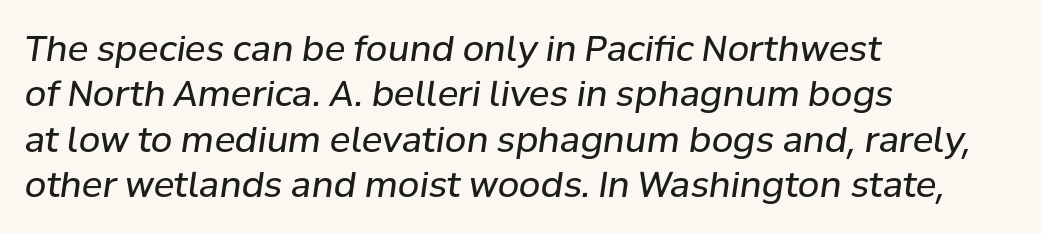
The image shows 35 px regular-weight type, italic (leaning right); set left-aligned, normal line spacing (1.3x), normal letter spacing, not underlined; low stroke contrast and a medium x-height.
